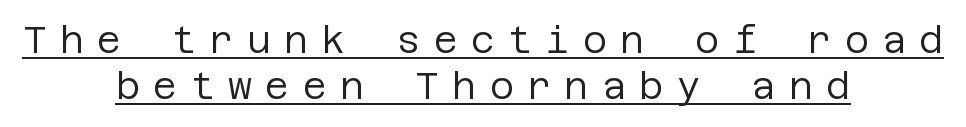
The image shows 37 px regular-weight sans-serif type, upright; set centered, normal line spacing (1.25x), unusually wide letter spacing (+0.36 em), underlined; low stroke contrast and a large x-height.
